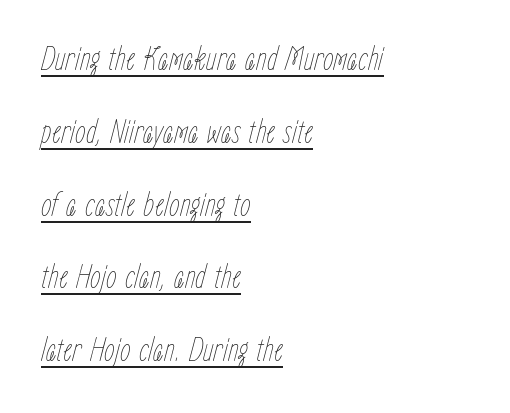
{"italic": "yes", "lean": "right", "slant_degrees": 15, "bold": "no", "weight": "thin", "width": "condensed", "stroke_contrast": "low", "x_height": "medium", "monospaced": "no", "underline": "yes", "align": "left", "line_spacing": "loose", "line_spacing_ratio": 2.14, "letter_spacing": "normal", "letter_spacing_em": 0.0, "glyph_px": 34}
